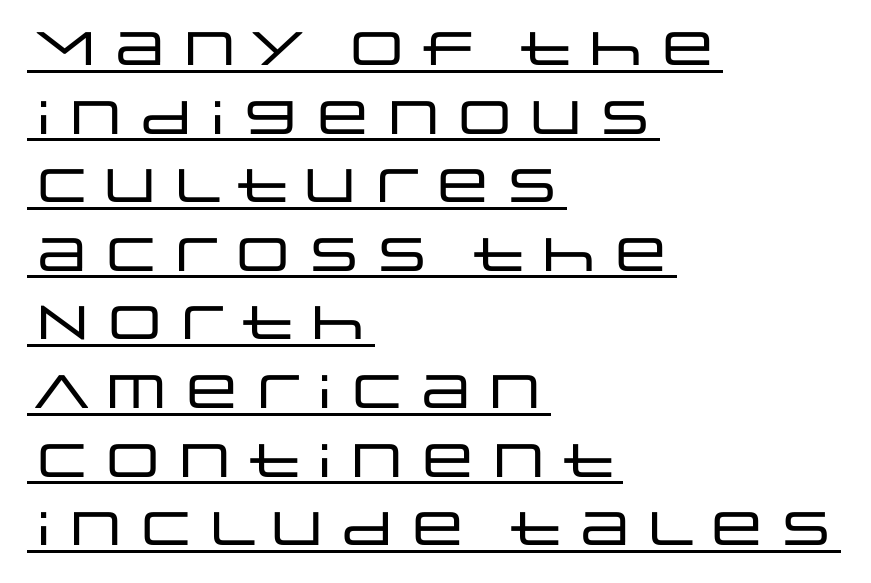
The image shows 47 px wide sans-serif type, upright; set left-aligned, normal line spacing (1.46x), normal letter spacing, underlined; low stroke contrast and a large x-height.
